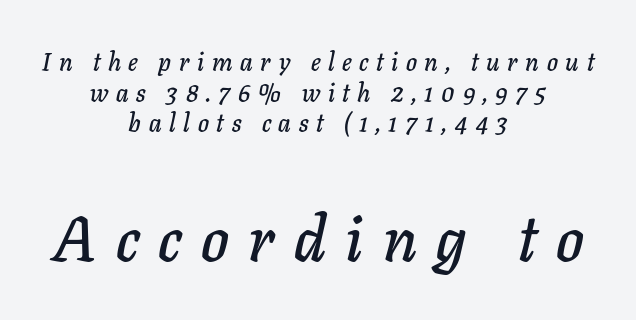
{"italic": "yes", "lean": "right", "slant_degrees": 11, "width": "normal", "stroke_contrast": "low", "x_height": "medium", "monospaced": "no", "underline": "no", "align": "center", "line_spacing_ratio": 1.23, "letter_spacing": "wide", "letter_spacing_em": 0.31, "larger_block": "second", "size_ratio": 2.52, "glyph_px": 63}
